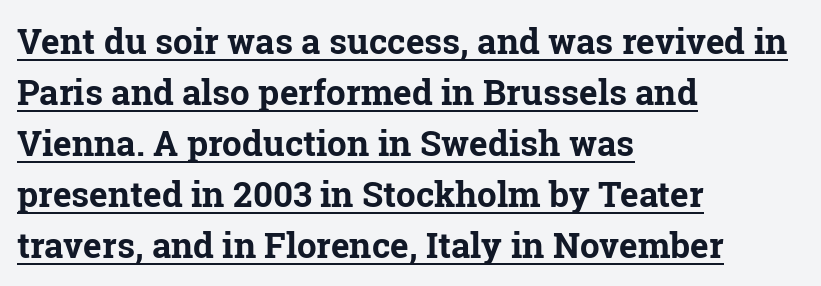
{"serif": "yes", "italic": "no", "bold": "yes", "weight": "bold", "width": "normal", "stroke_contrast": "low", "x_height": "medium", "monospaced": "no", "underline": "yes", "align": "left", "line_spacing": "normal", "line_spacing_ratio": 1.46, "letter_spacing": "normal", "letter_spacing_em": 0.0, "glyph_px": 35}
